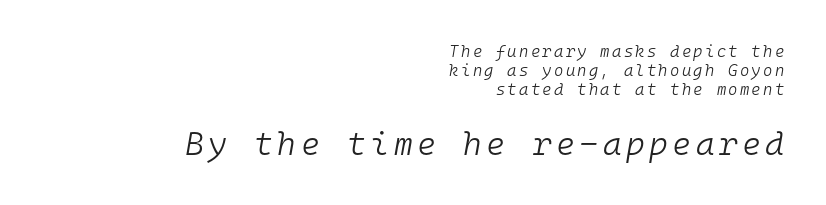
{"italic": "yes", "lean": "right", "slant_degrees": 10, "bold": "no", "weight": "light", "width": "normal", "stroke_contrast": "low", "x_height": "medium", "monospaced": "yes", "underline": "no", "align": "right", "line_spacing_ratio": 1.19, "larger_block": "second", "size_ratio": 2.0, "glyph_px": 32}
